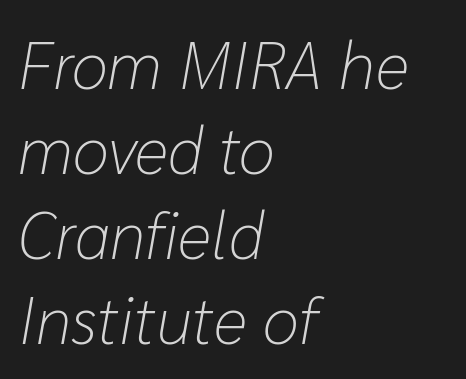
Q: Is the text bold? A: No.
Q: Is the text italic (slanted)? A: Yes, it leans right by about 10 degrees.
Q: Is the text underlined? A: No.
Q: How is the paragraph aligned? A: Left-aligned.
Q: Is the spacing between letters normal or unusually wide? A: Normal.
Q: Is the spacing between lines tight, normal or loose? A: Normal.
Q: Width (condensed, normal, or wide)? A: Normal.
Q: Stroke contrast? A: Low.
Q: x-height? A: Medium.
Q: Monospaced? A: No.
